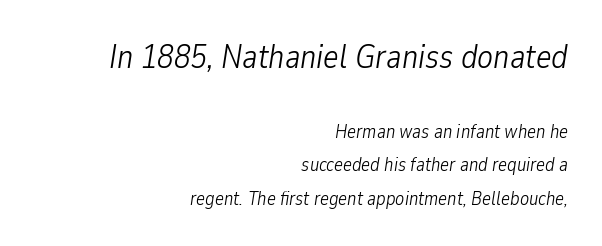
Q: Is the text bold? A: No.
Q: Is the text italic (slanted)? A: Yes, it leans right by about 9 degrees.
Q: Is the text underlined? A: No.
Q: How is the paragraph aligned? A: Right-aligned.
Q: Is the spacing between letters normal or unusually wide? A: Normal.
Q: Which block of text is set in a larger size, the first (top) or the second (bottom)? A: The first (top) one.
Q: Width (condensed, normal, or wide)? A: Condensed.
Q: Stroke contrast? A: Low.
Q: x-height? A: Medium.
Q: Monospaced? A: No.
